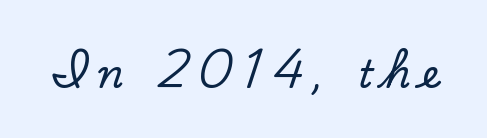
These lines are rendered in a variable-pitch font. The characters display serif detailing at their extremities. Inter-character spacing is expanded well beyond the font's built-in metrics.
